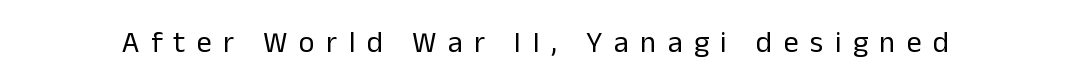
The image shows 30 px regular-weight sans-serif type, upright; set unusually wide letter spacing (+0.38 em), not underlined; low stroke contrast and a medium x-height.
